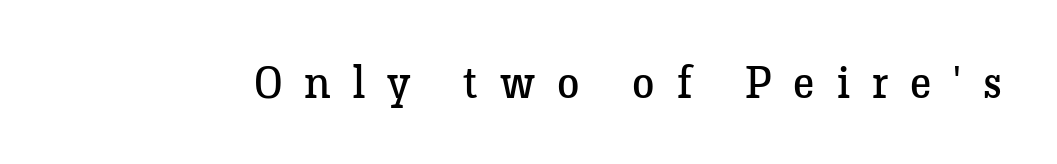
Here the designer chose a conventional face with non-uniform glyph widths. Look at the tracking — it's clearly loosened, letters drifting apart. The specimen reads as upright at a glance. Observe the serifs anchoring each vertical stroke in this sample.
